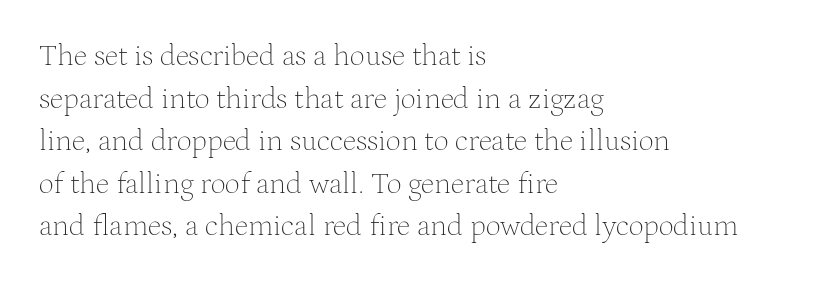
The image shows 30 px thin serif type, upright; set left-aligned, normal line spacing (1.42x), normal letter spacing, not underlined; medium stroke contrast and a medium x-height.
